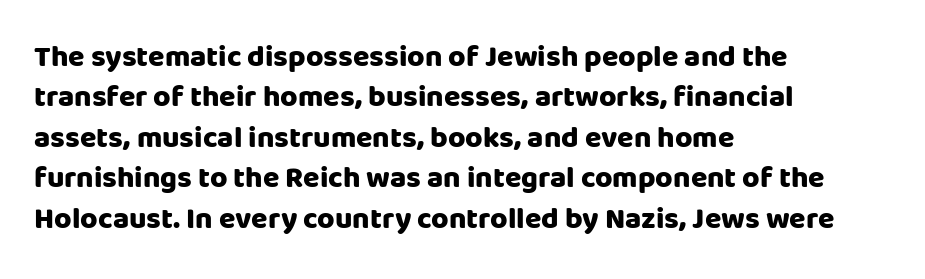
{"serif": "no", "italic": "no", "bold": "yes", "weight": "heavy", "width": "normal", "stroke_contrast": "low", "x_height": "large", "monospaced": "no", "underline": "no", "align": "left", "line_spacing": "normal", "line_spacing_ratio": 1.35, "letter_spacing": "normal", "letter_spacing_em": 0.0, "glyph_px": 30}
